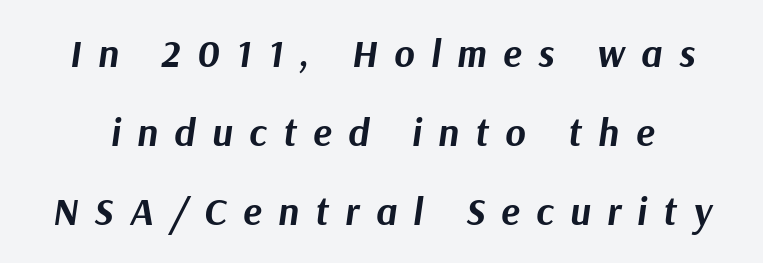
The image shows 39 px bold type, italic (leaning right); set loose line spacing (2.02x), unusually wide letter spacing (+0.42 em), not underlined; medium stroke contrast and a medium x-height.
